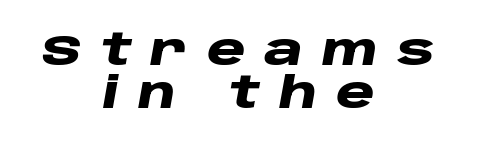
Q: Is the text bold? A: Yes.
Q: Is the text italic (slanted)? A: Yes, it leans right by about 10 degrees.
Q: Is the text underlined? A: No.
Q: How is the paragraph aligned? A: Centered.
Q: Is the spacing between letters normal or unusually wide? A: Unusually wide.
Q: Is the spacing between lines tight, normal or loose? A: Tight.
Q: Width (condensed, normal, or wide)? A: Wide.
Q: Stroke contrast? A: Low.
Q: x-height? A: Large.
Q: Monospaced? A: No.
